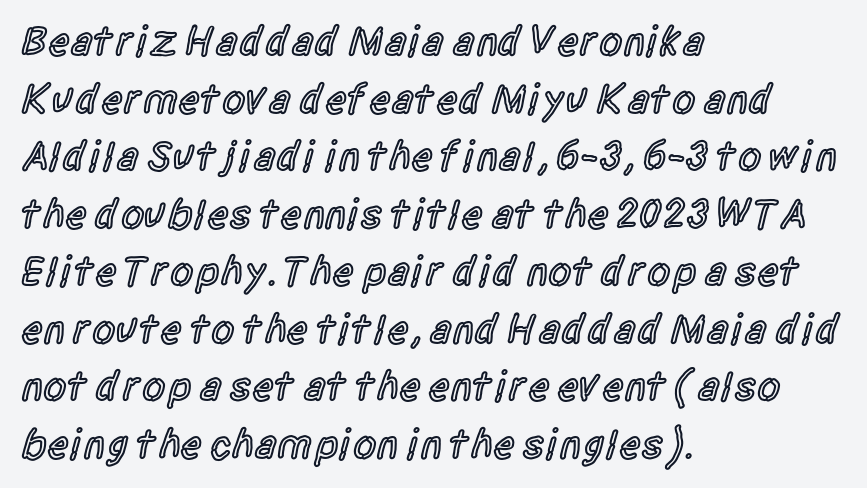
Short and long lines alike share a common starting point at left. Here the designer chose a conventional face with non-uniform glyph widths. You could call the tracking neutral — neither tight nor loose. Students, this is semibold: more ink than regular, less than bold.
